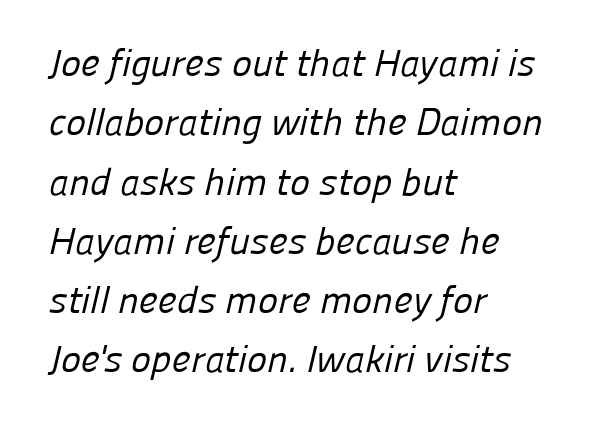
Unbolded letterforms with no extra heft. Classification — sans serif. Between one letter and the next there's only the usual sliver of space. The string is rendered with underlining switched off. Typeset ragged right — the left edge is the straight one.
